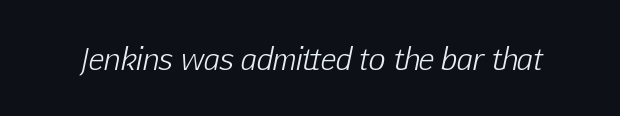
{"italic": "yes", "lean": "right", "slant_degrees": 12, "bold": "no", "weight": "light", "width": "normal", "stroke_contrast": "low", "x_height": "medium", "monospaced": "no", "underline": "no", "letter_spacing": "normal", "letter_spacing_em": 0.0, "glyph_px": 29}
